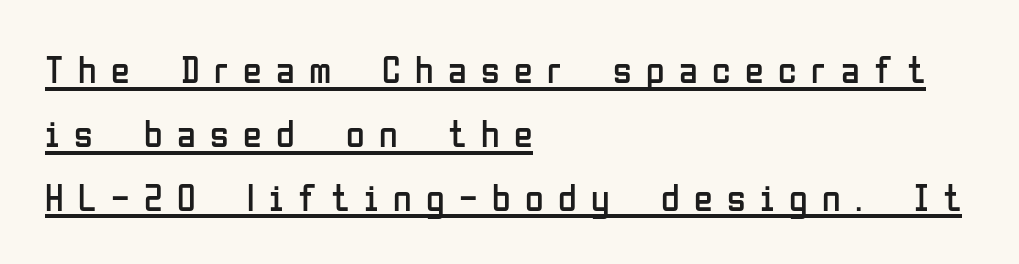
Q: Is the text bold? A: No.
Q: Is the text italic (slanted)? A: No, it is upright.
Q: Is the typeface a serif or a sans-serif typeface? A: Sans-serif.
Q: Is the text underlined? A: Yes.
Q: How is the paragraph aligned? A: Left-aligned.
Q: Is the spacing between letters normal or unusually wide? A: Unusually wide.
Q: Is the spacing between lines tight, normal or loose? A: Normal.
Q: Width (condensed, normal, or wide)? A: Condensed.
Q: Stroke contrast? A: Low.
Q: x-height? A: Medium.
Q: Monospaced? A: No.
